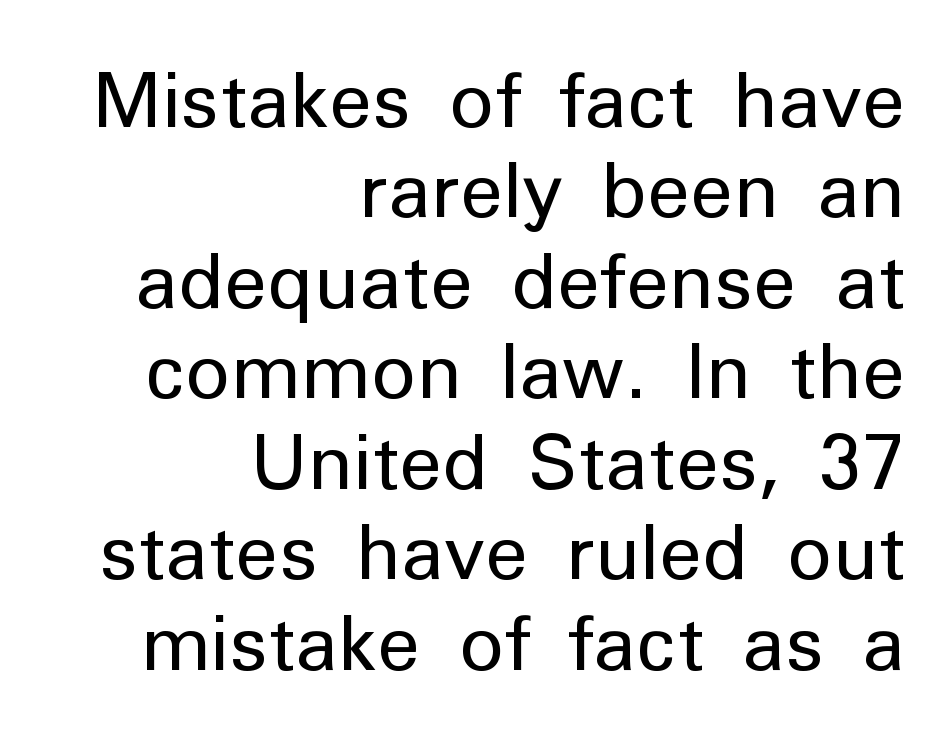
{"serif": "no", "italic": "no", "bold": "no", "weight": "regular", "width": "normal", "stroke_contrast": "low", "x_height": "medium", "monospaced": "no", "underline": "no", "align": "right", "line_spacing_ratio": 1.19, "letter_spacing": "normal", "letter_spacing_em": 0.0, "glyph_px": 76}
